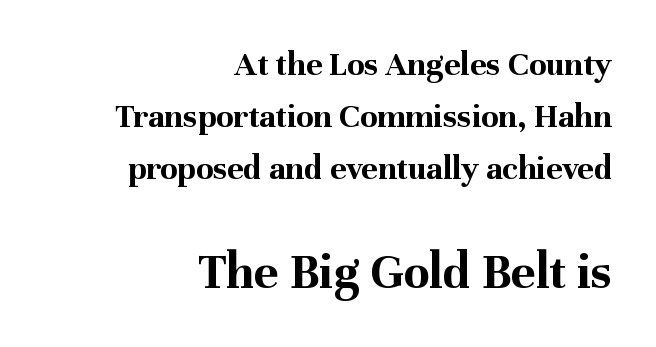
Q: Is the text bold? A: Yes.
Q: Is the text italic (slanted)? A: No, it is upright.
Q: Is the typeface a serif or a sans-serif typeface? A: Serif.
Q: Is the text underlined? A: No.
Q: How is the paragraph aligned? A: Right-aligned.
Q: Is the spacing between letters normal or unusually wide? A: Normal.
Q: Is the spacing between lines tight, normal or loose? A: Normal.
Q: Which block of text is set in a larger size, the first (top) or the second (bottom)? A: The second (bottom) one.
Q: Width (condensed, normal, or wide)? A: Normal.
Q: Stroke contrast? A: Medium.
Q: x-height? A: Medium.
Q: Monospaced? A: No.
